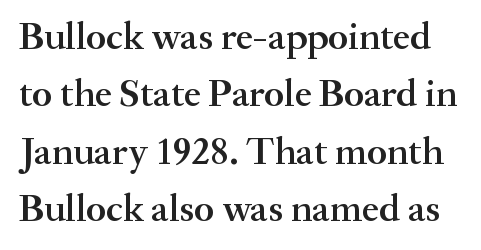
{"serif": "yes", "italic": "no", "bold": "semi", "weight": "semibold", "width": "normal", "stroke_contrast": "medium", "x_height": "small", "monospaced": "no", "underline": "no", "line_spacing": "normal", "line_spacing_ratio": 1.47, "letter_spacing": "normal", "letter_spacing_em": 0.0, "glyph_px": 39}
